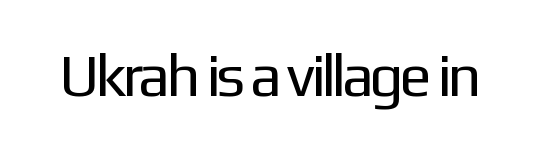
Characters remain perfectly vertical along every line. Bold? No — there's no thickening of the strokes. Serifs: no, the terminals of the letterforms are clean. Here the designer chose a conventional face with non-uniform glyph widths. Clear beneath every line of the passage.
